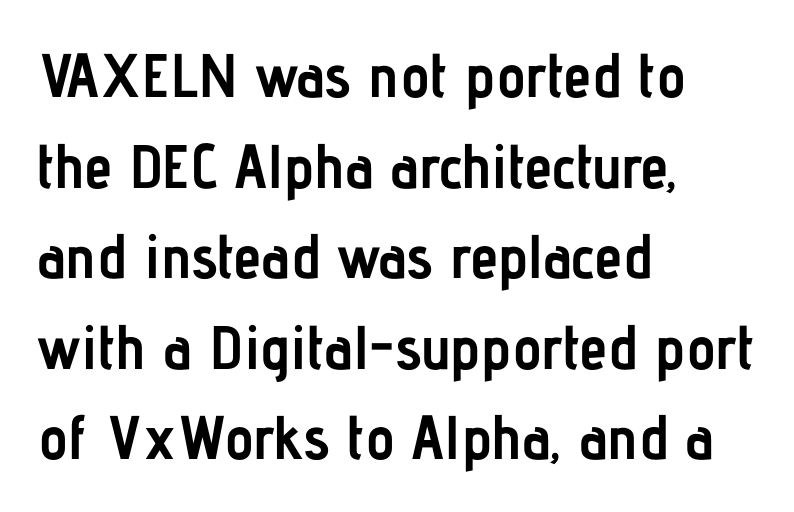
The letters are bold, with thick, heavy strokes. The horizontal fit of the characters is conventional and even. Anything drawn beneath the words? Only blank space. These lines are rendered in a variable-pitch font.
